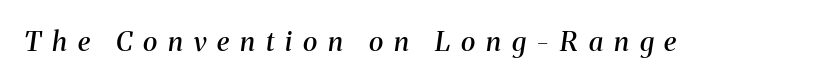
Does extra space separate the letters? Yes, quite a lot of it. Underlining? Definitely not there. The font is running at a semibold setting, under full bold. Notice how the stems are inclined rather than vertical — that's the hallmark of italics.
